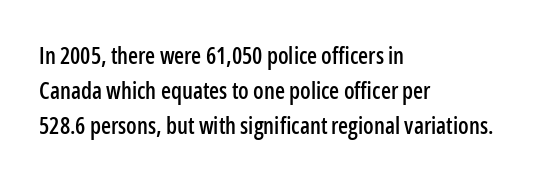
Left-aligned paragraph, ragged on the right. This sample uses an upright cut, with every glyph sitting square on the baseline. Only glyphs here, with clear space below each row. In terms of letterspacing, this is plain default setting. The line-height multiplier appears to be the usual default.
